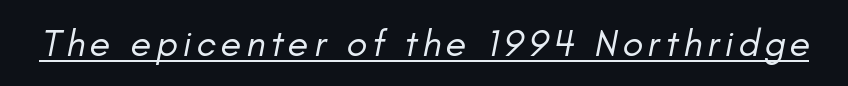
Q: Is the text bold? A: No.
Q: Is the text italic (slanted)? A: Yes, it leans right by about 11 degrees.
Q: Is the text underlined? A: Yes.
Q: Width (condensed, normal, or wide)? A: Normal.
Q: Stroke contrast? A: Low.
Q: x-height? A: Small.
Q: Monospaced? A: No.
